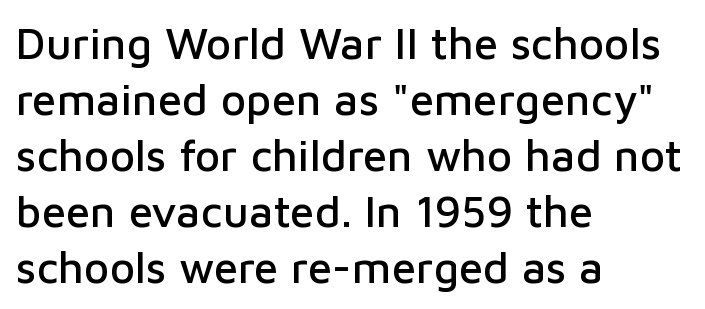
Q: Is the text italic (slanted)? A: No, it is upright.
Q: Is the typeface a serif or a sans-serif typeface? A: Sans-serif.
Q: Is the text underlined? A: No.
Q: How is the paragraph aligned? A: Left-aligned.
Q: Is the spacing between letters normal or unusually wide? A: Normal.
Q: Is the spacing between lines tight, normal or loose? A: Normal.
Q: Width (condensed, normal, or wide)? A: Normal.
Q: Stroke contrast? A: Low.
Q: x-height? A: Medium.
Q: Monospaced? A: No.
